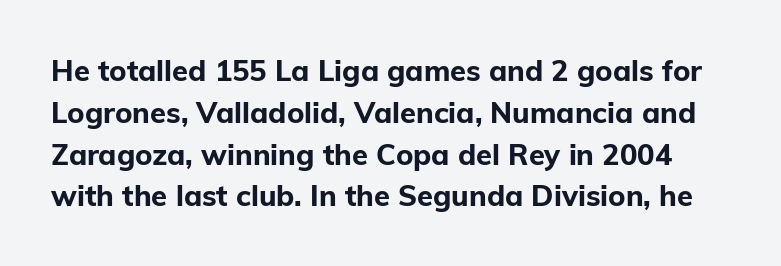
{"serif": "no", "italic": "no", "bold": "yes", "weight": "bold", "width": "normal", "stroke_contrast": "low", "x_height": "medium", "monospaced": "no", "underline": "no", "line_spacing": "normal", "line_spacing_ratio": 1.44, "letter_spacing": "normal", "letter_spacing_em": 0.0, "glyph_px": 29}
